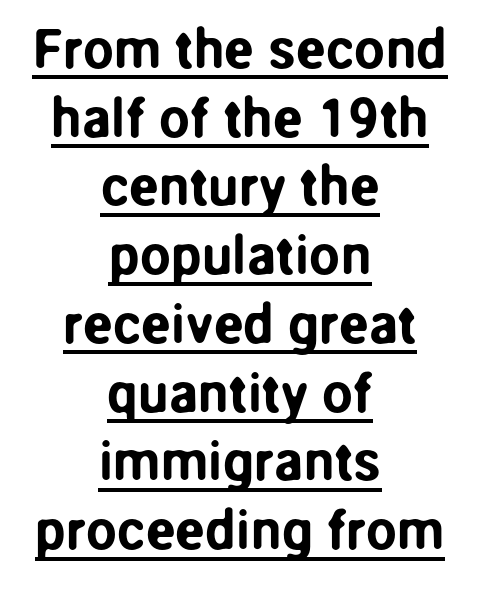
Q: Is the text italic (slanted)? A: No, it is upright.
Q: Is the typeface a serif or a sans-serif typeface? A: Sans-serif.
Q: Is the text underlined? A: Yes.
Q: How is the paragraph aligned? A: Centered.
Q: Is the spacing between letters normal or unusually wide? A: Normal.
Q: Is the spacing between lines tight, normal or loose? A: Normal.
Q: Width (condensed, normal, or wide)? A: Normal.
Q: Stroke contrast? A: Low.
Q: x-height? A: Medium.
Q: Monospaced? A: No.
